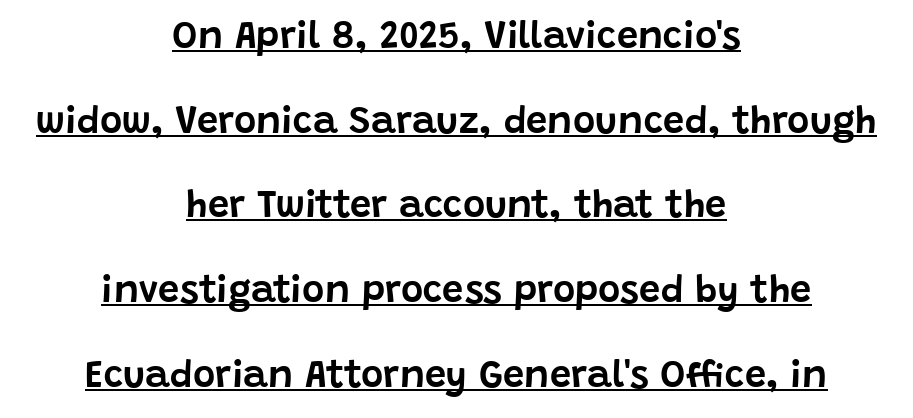
Glance below the letters and you will spot a drawn line. Spacing verdict: proportional, widths tailored to each character. This rendering leaves character spacing at its baseline value. The type family on display is of the sans-serif kind. The lines are spread far apart with generous leading.
